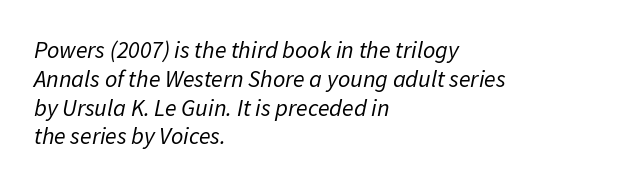
{"italic": "yes", "lean": "right", "slant_degrees": 11, "bold": "no", "underline": "no", "align": "left", "line_spacing_ratio": 1.2, "letter_spacing": "normal", "letter_spacing_em": 0.0, "glyph_px": 24}
